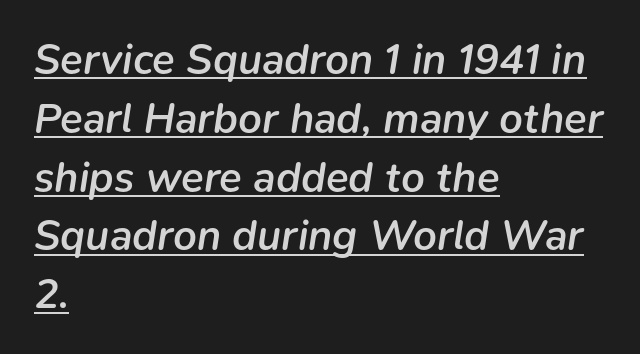
The image shows 42 px semibold type, italic (leaning right); set left-aligned, normal line spacing (1.4x), normal letter spacing, underlined; low stroke contrast and a medium x-height.
